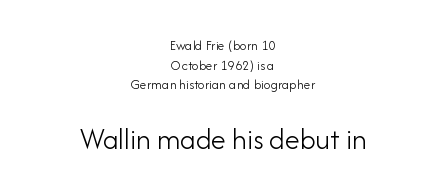
{"serif": "no", "italic": "no", "bold": "no", "weight": "light", "width": "normal", "stroke_contrast": "low", "x_height": "small", "monospaced": "no", "underline": "no", "align": "center", "line_spacing": "normal", "line_spacing_ratio": 1.4, "letter_spacing": "normal", "letter_spacing_em": 0.0, "larger_block": "second", "size_ratio": 2.14, "glyph_px": 30}
